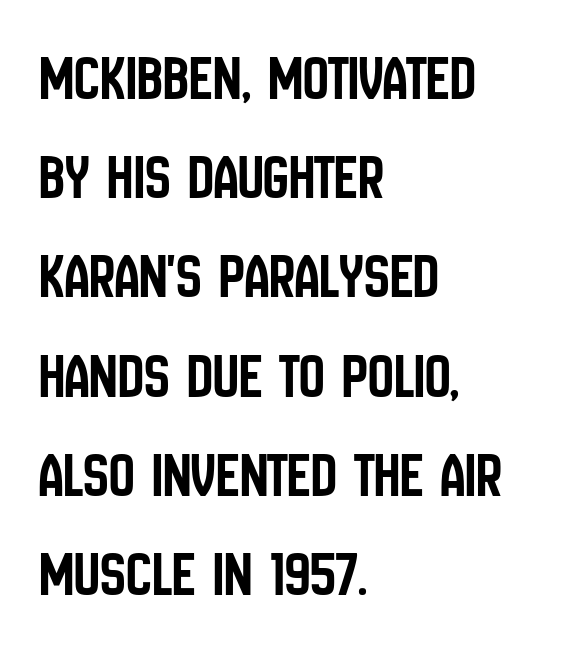
The image shows 64 px condensed sans-serif type, upright; set left-aligned, normal line spacing (1.55x), normal letter spacing, not underlined; low stroke contrast and a large x-height.
